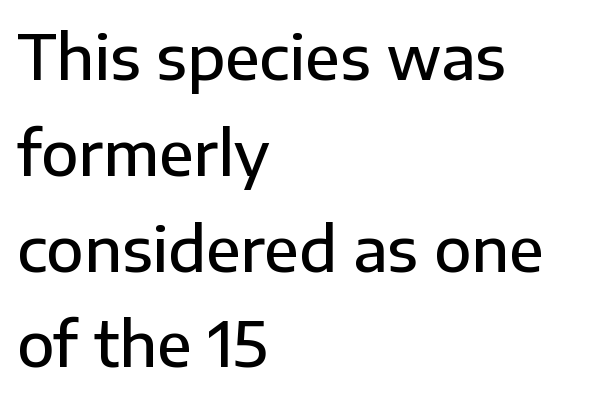
The image shows 61 px semibold sans-serif type, upright; set left-aligned, normal line spacing (1.57x), normal letter spacing, not underlined; low stroke contrast and a medium x-height.
